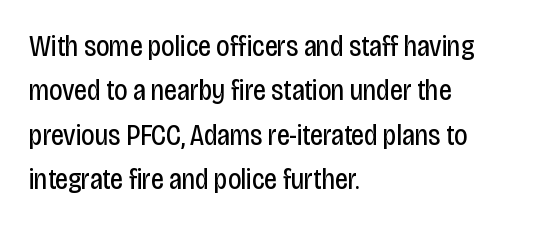
The image shows 29 px regular-weight, condensed sans-serif type, upright; set left-aligned, normal line spacing (1.53x), normal letter spacing, not underlined; low stroke contrast and a large x-height.
